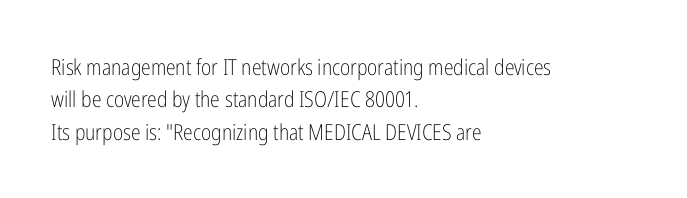
{"italic": "no", "bold": "no", "underline": "no", "align": "left", "line_spacing": "normal", "line_spacing_ratio": 1.47, "letter_spacing": "normal", "letter_spacing_em": 0.0, "glyph_px": 22}
